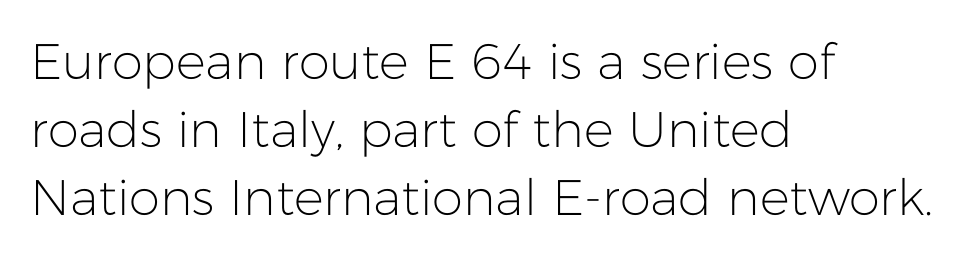
{"serif": "no", "italic": "no", "bold": "no", "weight": "light", "width": "normal", "stroke_contrast": "low", "x_height": "medium", "monospaced": "no", "underline": "no", "align": "left", "line_spacing": "normal", "line_spacing_ratio": 1.36, "letter_spacing": "normal", "letter_spacing_em": 0.0, "glyph_px": 50}
